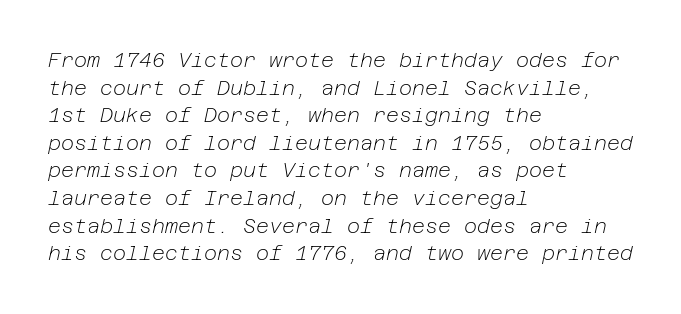
Q: Is the text bold? A: No.
Q: Is the text italic (slanted)? A: Yes, it leans right by about 12 degrees.
Q: Is the text underlined? A: No.
Q: How is the paragraph aligned? A: Left-aligned.
Q: Is the spacing between letters normal or unusually wide? A: Normal.
Q: Is the spacing between lines tight, normal or loose? A: Normal.
